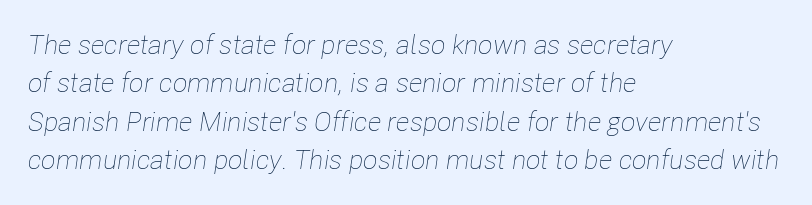
Compared with typical paragraphs, the rows here are spaced about the same. Letters rest on an invisible, unmarked baseline. A typesetter would mark this as italic. These lines are set flush left with a ragged right edge. Caption: face not bold, strokes unweighted.
